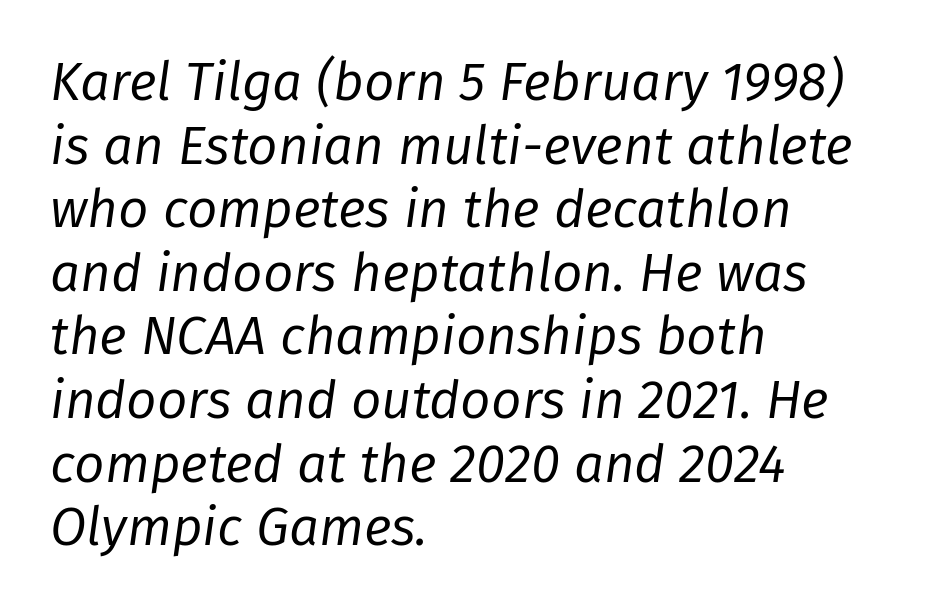
The image shows 53 px regular-weight type, italic (leaning right); set left-aligned, line spacing 1.2x, normal letter spacing, not underlined; low stroke contrast and a medium x-height.
